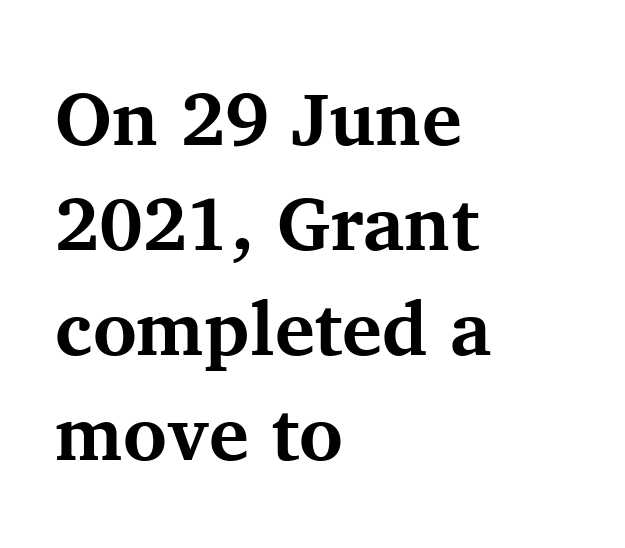
Q: Is the text bold? A: Yes.
Q: Is the text italic (slanted)? A: No, it is upright.
Q: Is the typeface a serif or a sans-serif typeface? A: Serif.
Q: Is the text underlined? A: No.
Q: How is the paragraph aligned? A: Left-aligned.
Q: Is the spacing between letters normal or unusually wide? A: Normal.
Q: Is the spacing between lines tight, normal or loose? A: Normal.
Q: Width (condensed, normal, or wide)? A: Normal.
Q: Stroke contrast? A: Medium.
Q: x-height? A: Medium.
Q: Monospaced? A: No.
